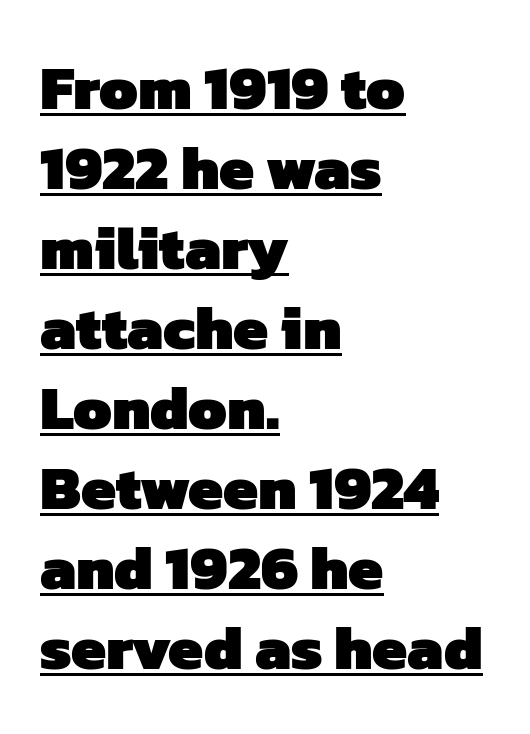
The image shows 62 px heavy sans-serif type; set left-aligned, normal line spacing (1.29x), normal letter spacing, underlined; low stroke contrast and a medium x-height.
